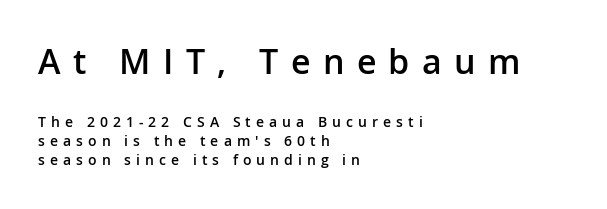
The image shows 34 px semibold sans-serif type, upright; set left-aligned, normal line spacing (1.37x), unusually wide letter spacing (+0.36 em), not underlined; the first (top) block is 2.43x larger; low stroke contrast and a medium x-height.
